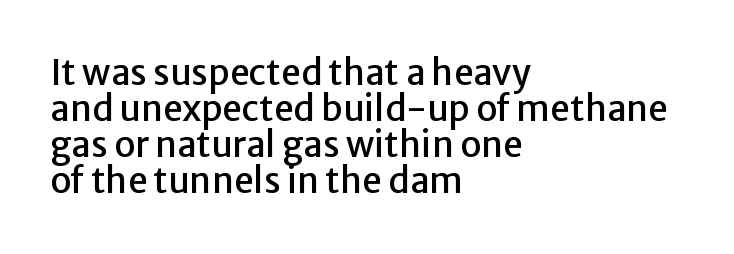
The passage shown is typed in a proportional face where columns would drift. No feet cap the strokes, marking this as sans-serif type. A typesetter would call this leading minimal, almost set solid. Italic? Not at all — the glyphs are vertical.
